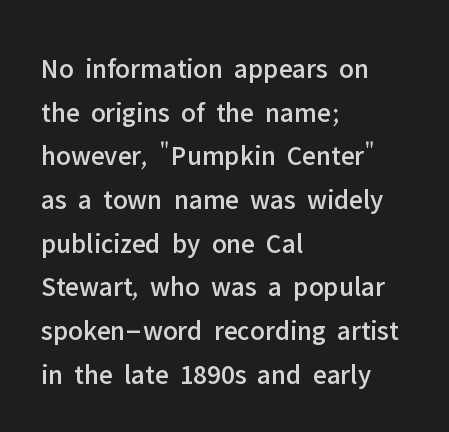
{"serif": "no", "italic": "no", "width": "normal", "stroke_contrast": "low", "x_height": "medium", "monospaced": "no", "underline": "no", "align": "left", "line_spacing": "normal", "line_spacing_ratio": 1.56, "letter_spacing": "normal", "letter_spacing_em": 0.0, "glyph_px": 28}
